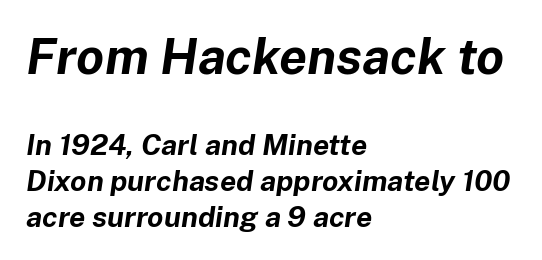
Typesetter's note: full bold, strokes at maximum text heaviness. The earlier block is typeset at a bigger size than the later block. Rule under the text: the space is simply empty. These lines are set flush left with a ragged right edge. Proportional: the letters do not fall into vertical columns. These lines were composed using italics.
